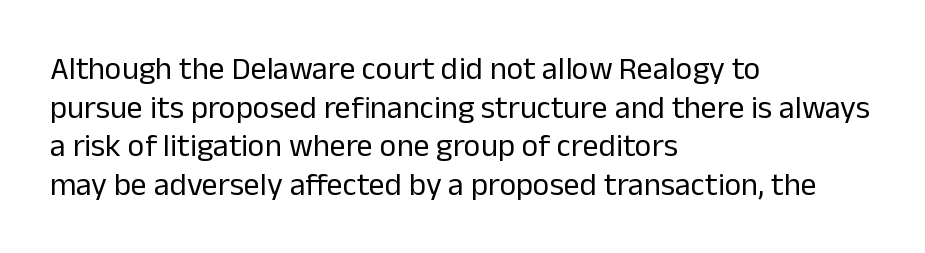
{"serif": "no", "italic": "no", "bold": "no", "weight": "regular", "width": "normal", "stroke_contrast": "low", "x_height": "medium", "monospaced": "no", "underline": "no", "align": "left", "line_spacing_ratio": 1.21, "letter_spacing": "normal", "letter_spacing_em": 0.0, "glyph_px": 32}
